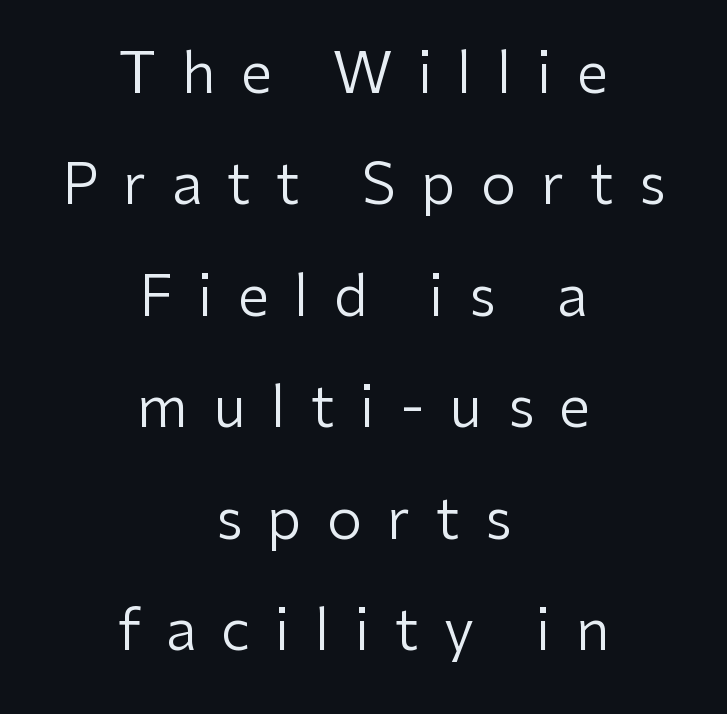
The image shows 56 px regular-weight sans-serif type, upright; set centered, loose line spacing (1.99x), unusually wide letter spacing (+0.45 em), not underlined; low stroke contrast and a medium x-height.
